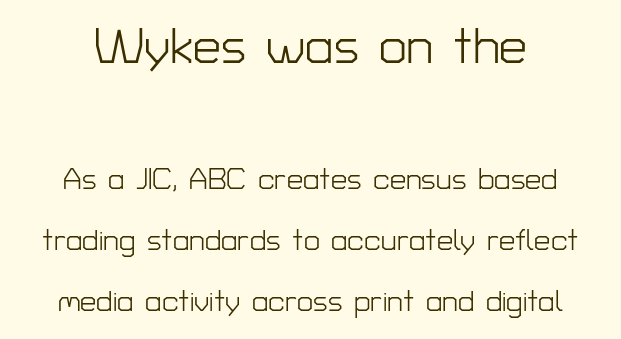
A great deal of white space separates one row of letters from the next. You can tell it's not italic because the verticals are truly vertical. Regarding serifs, this sample does without them. Of the two passages, the one on top uses the larger point size.
